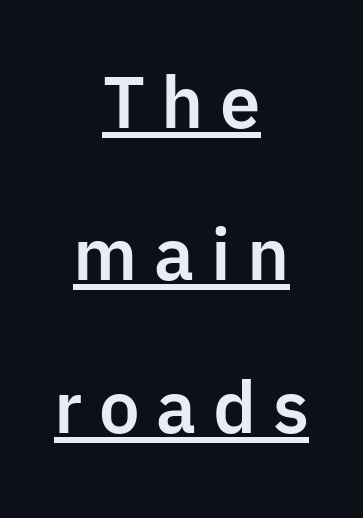
The image shows 69 px sans-serif type, upright; set centered, loose line spacing (2.21x), unusually wide letter spacing (+0.24 em), underlined; low stroke contrast and a medium x-height.
